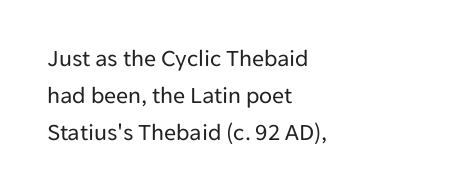
The image shows 24 px text type, upright; set left-aligned, normal line spacing (1.54x), normal letter spacing, not underlined.
